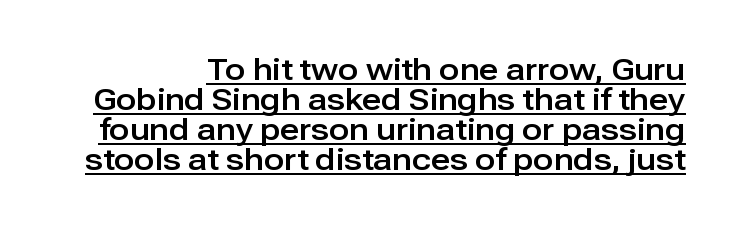
{"serif": "no", "italic": "no", "width": "normal", "stroke_contrast": "low", "x_height": "medium", "monospaced": "no", "underline": "yes", "line_spacing": "tight", "line_spacing_ratio": 1.0, "letter_spacing": "normal", "letter_spacing_em": 0.0, "glyph_px": 30}
